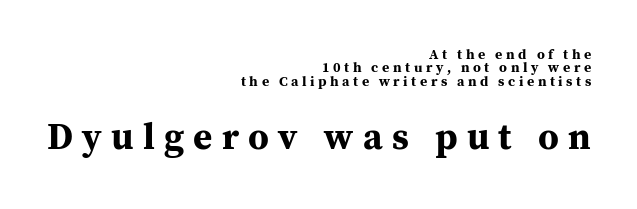
The image shows 37 px bold serif type, upright; set right-aligned, tight line spacing (0.95x), unusually wide letter spacing (+0.25 em), not underlined; the second (bottom) block is 2.64x larger; medium stroke contrast and a medium x-height.
